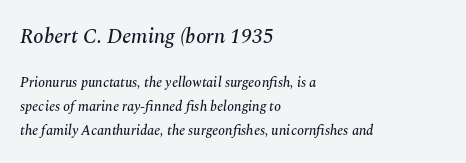
Q: Is the text italic (slanted)? A: Yes, it leans right by about 10 degrees.
Q: Is the text underlined? A: No.
Q: How is the paragraph aligned? A: Left-aligned.
Q: Is the spacing between letters normal or unusually wide? A: Normal.
Q: Is the spacing between lines tight, normal or loose? A: Normal.
Q: Which block of text is set in a larger size, the first (top) or the second (bottom)? A: The first (top) one.
